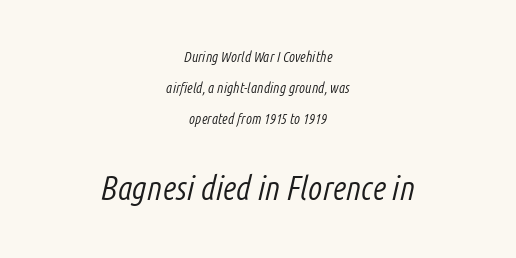
The image shows 33 px light, condensed type, italic (leaning right); set centered, loose line spacing (2.23x), normal letter spacing, not underlined; the second (bottom) block is 2.36x larger; low stroke contrast and a medium x-height.
